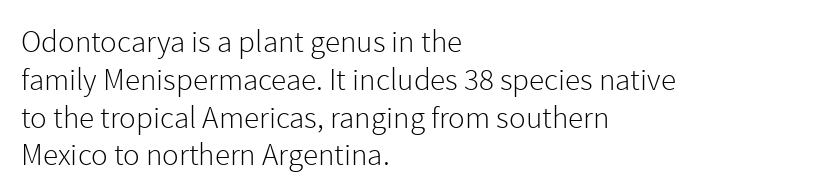
A classic flush-left, rag-right setting is used for this passage. Each row of text sits above clean, open space. This sample has the flowing, uneven cadence of proportional lettering. Compared with typical body copy, the letter spacing here is the same.
